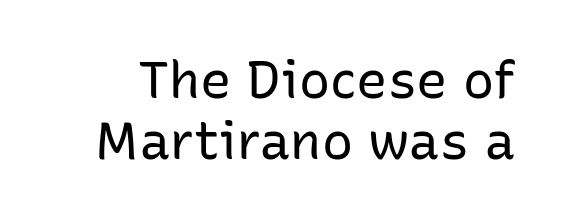
{"serif": "no", "italic": "no", "bold": "no", "weight": "regular", "width": "normal", "stroke_contrast": "low", "x_height": "medium", "monospaced": "no", "underline": "no", "line_spacing_ratio": 1.17, "letter_spacing": "normal", "letter_spacing_em": 0.0, "glyph_px": 52}
